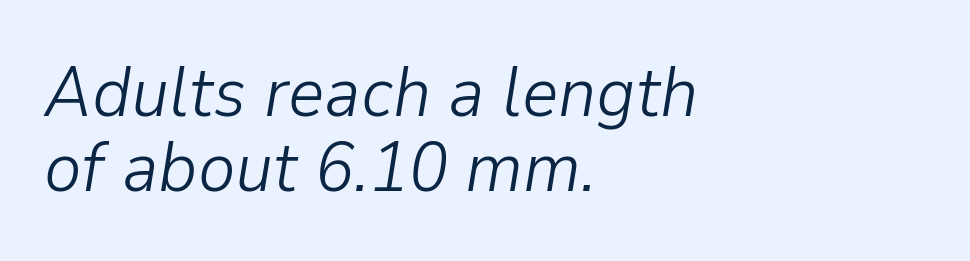
These lines keep a tight, regular rhythm from letter to letter. The cut favours lightness, reaching ordinary text weight at its darkest. Summary of vertical rhythm: compact, with narrow interline spacing. This sample has the flowing, uneven cadence of proportional lettering. If you drew a line through each stem, it would be angled.
